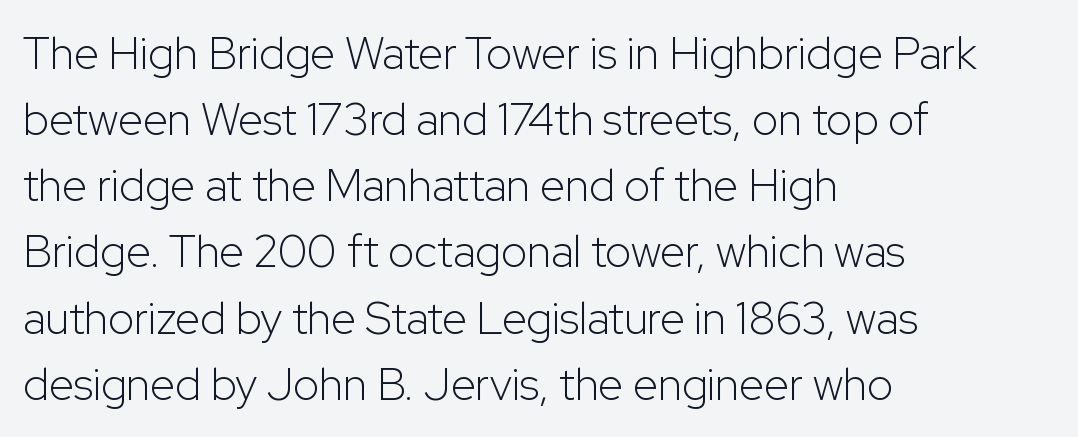
The image shows 45 px light sans-serif type, upright; set left-aligned, normal line spacing (1.47x), normal letter spacing, not underlined; low stroke contrast and a medium x-height.
